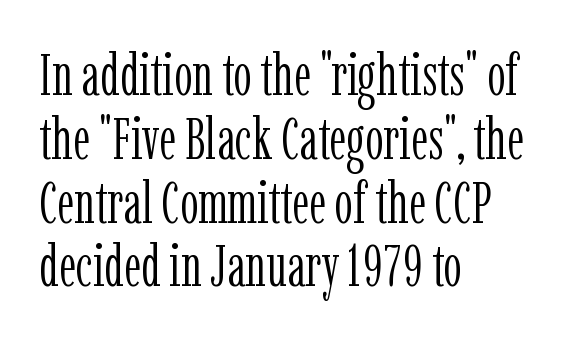
{"serif": "yes", "italic": "no", "bold": "no", "weight": "light", "width": "condensed", "stroke_contrast": "low", "x_height": "medium", "monospaced": "no", "underline": "no", "align": "left", "line_spacing": "tight", "line_spacing_ratio": 1.1, "letter_spacing": "normal", "letter_spacing_em": 0.0, "glyph_px": 58}
